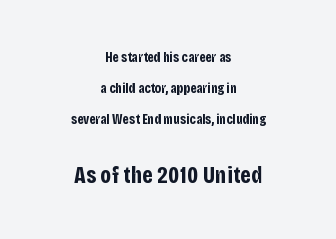
Bare-footed words on every line. Heft: maximum for text — a bold. The paragraph shown floats in the horizontal middle. Default kerning and tracking; the words read as compact shapes.
